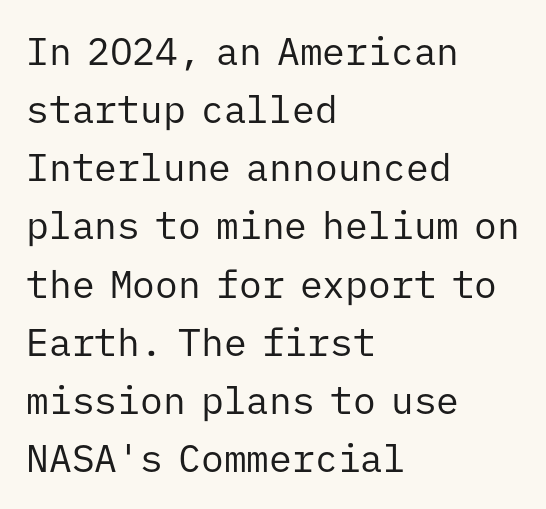
{"serif": "no", "italic": "no", "bold": "no", "weight": "regular", "width": "normal", "stroke_contrast": "low", "x_height": "medium", "monospaced": "yes", "underline": "no", "align": "left", "line_spacing": "normal", "line_spacing_ratio": 1.53, "letter_spacing": "normal", "letter_spacing_em": 0.0, "glyph_px": 38}
